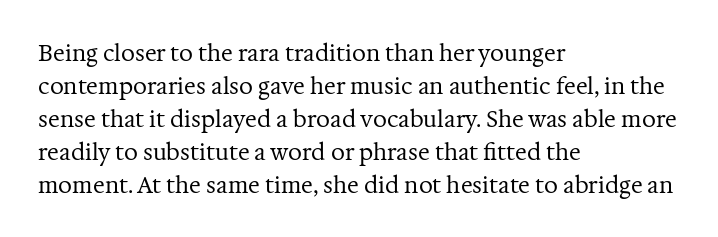
In terms of leading, this rendering sits right in the middle. Quick note: not italic, upright. Stems here are at most as thick as an everyday book face. Letter spacing: default.
